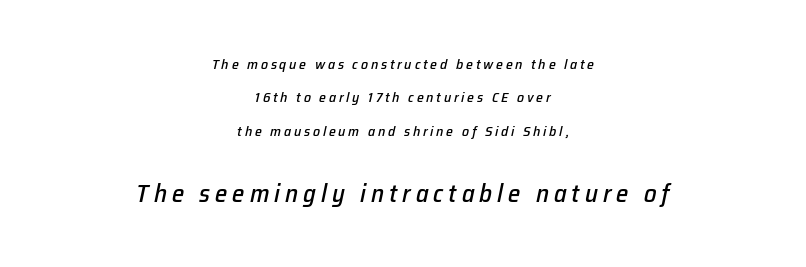
{"italic": "yes", "lean": "right", "slant_degrees": 12, "underline": "no", "align": "center", "line_spacing": "loose", "line_spacing_ratio": 2.39, "letter_spacing": "wide", "letter_spacing_em": 0.2, "larger_block": "second", "size_ratio": 1.79, "glyph_px": 25}
